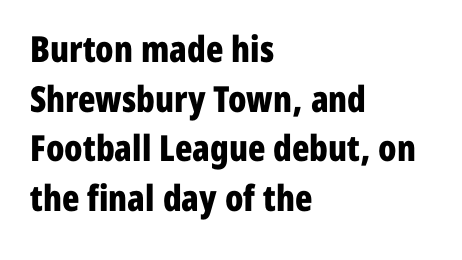
This sample uses a sans-serif face. A student would call this left alignment; a typographer would say flush left, rag right. Vertical strokes here are truly vertical. The string is rendered with underlining switched off. Leading: standard. Spacing verdict: proportional, widths tailored to each character.
